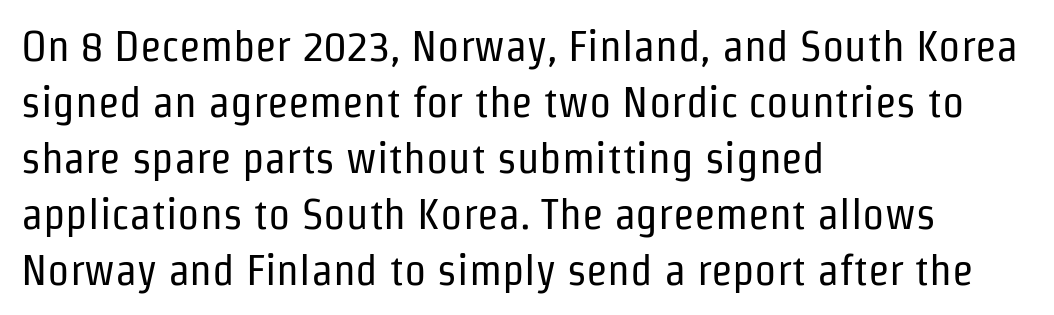
The image shows 44 px regular-weight, condensed sans-serif type, upright; set left-aligned, normal line spacing (1.27x), normal letter spacing, not underlined; low stroke contrast and a medium x-height.
